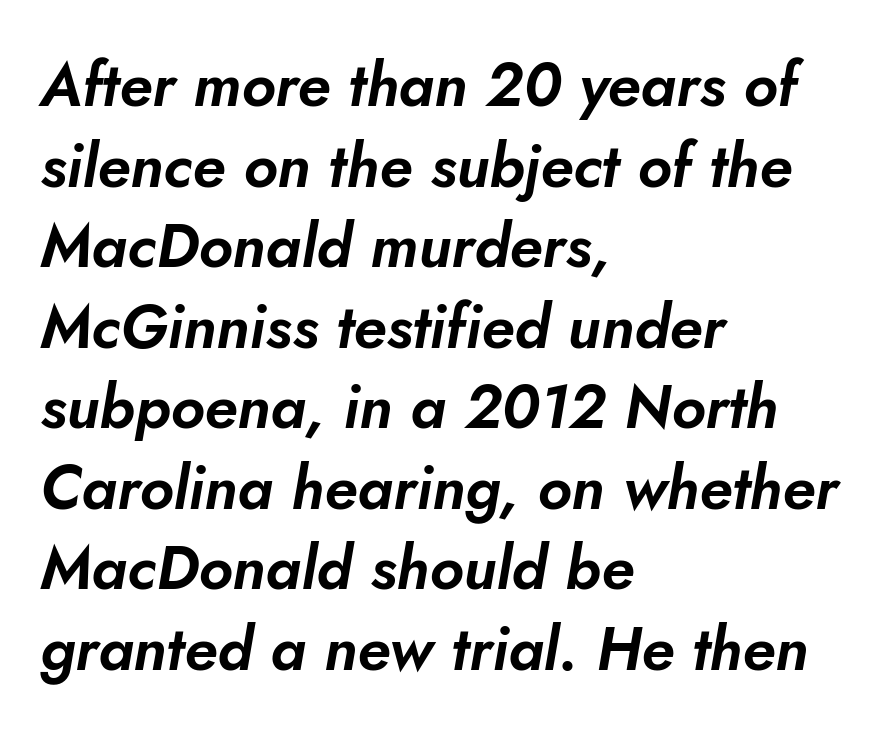
{"italic": "yes", "lean": "right", "slant_degrees": 10, "width": "normal", "stroke_contrast": "low", "x_height": "small", "monospaced": "no", "underline": "no", "align": "left", "line_spacing": "normal", "line_spacing_ratio": 1.32, "letter_spacing": "normal", "letter_spacing_em": 0.0, "glyph_px": 61}
